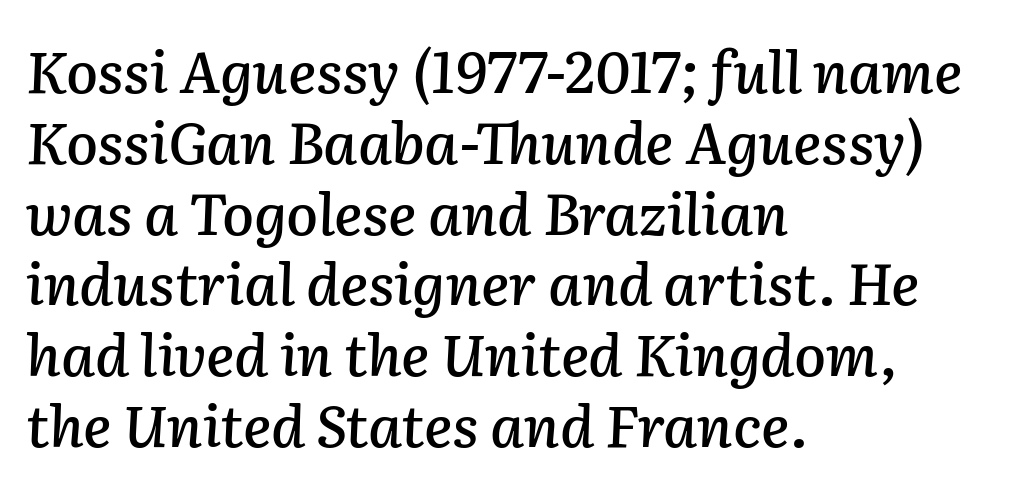
{"italic": "yes", "lean": "right", "slant_degrees": 2, "width": "normal", "stroke_contrast": "low", "x_height": "medium", "monospaced": "no", "underline": "no", "align": "left", "line_spacing_ratio": 1.22, "letter_spacing": "normal", "letter_spacing_em": 0.0, "glyph_px": 58}
